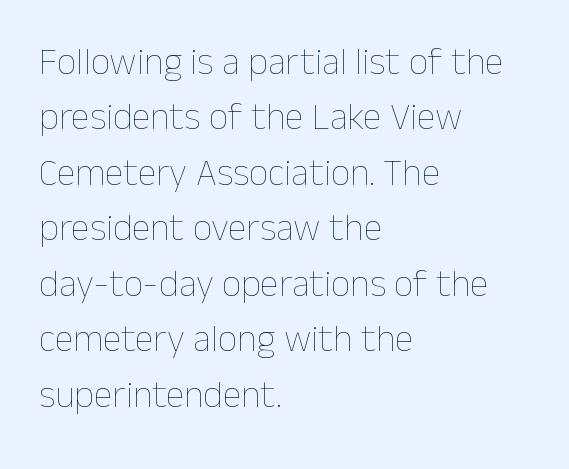
{"italic": "no", "bold": "no", "weight": "thin", "width": "normal", "stroke_contrast": "low", "x_height": "medium", "monospaced": "no", "underline": "no", "align": "left", "line_spacing": "normal", "line_spacing_ratio": 1.46, "letter_spacing": "normal", "letter_spacing_em": 0.0, "glyph_px": 38}
